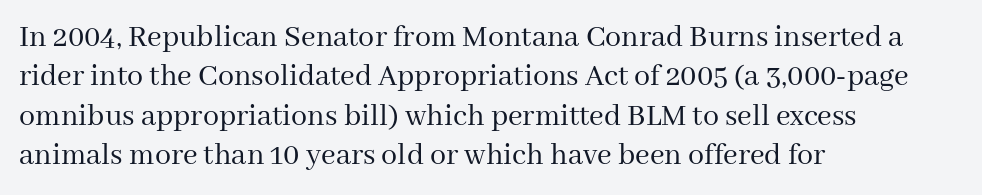
The image shows 32 px regular-weight serif type, upright; set left-aligned, line spacing 1.23x, normal letter spacing, not underlined; medium stroke contrast and a medium x-height.
